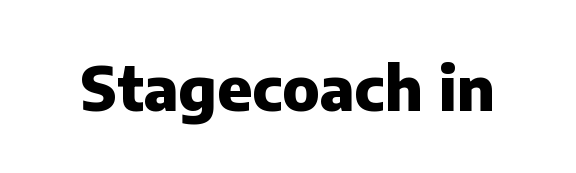
{"serif": "no", "italic": "no", "bold": "yes", "weight": "heavy", "width": "normal", "stroke_contrast": "low", "x_height": "medium", "monospaced": "no", "underline": "no", "letter_spacing": "normal", "letter_spacing_em": 0.0, "glyph_px": 61}
